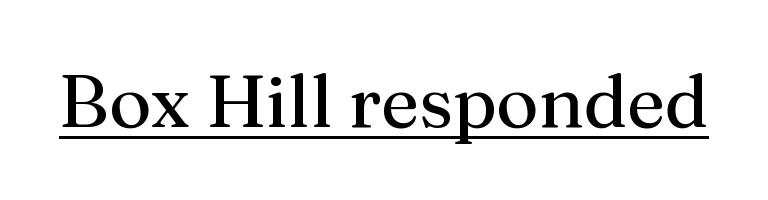
Q: Is the text bold? A: No.
Q: Is the text italic (slanted)? A: No, it is upright.
Q: Is the typeface a serif or a sans-serif typeface? A: Serif.
Q: Is the text underlined? A: Yes.
Q: Is the spacing between letters normal or unusually wide? A: Normal.
Q: Width (condensed, normal, or wide)? A: Normal.
Q: Stroke contrast? A: Medium.
Q: x-height? A: Medium.
Q: Monospaced? A: No.
